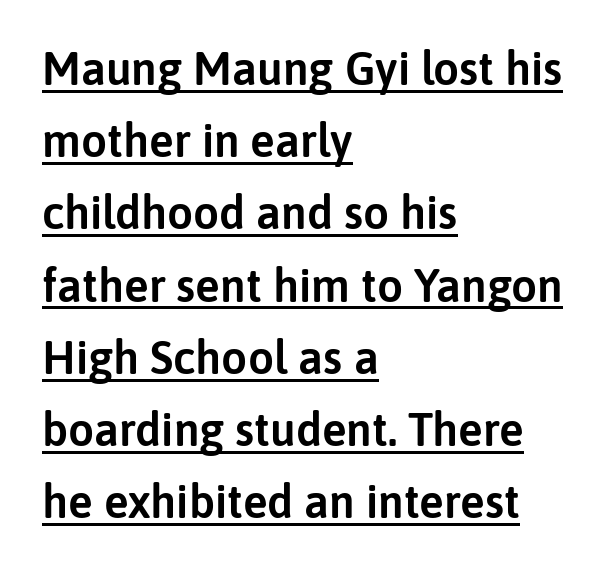
{"serif": "no", "italic": "no", "width": "normal", "stroke_contrast": "low", "x_height": "medium", "monospaced": "no", "underline": "yes", "align": "left", "line_spacing": "normal", "line_spacing_ratio": 1.57, "letter_spacing": "normal", "letter_spacing_em": 0.0, "glyph_px": 46}
